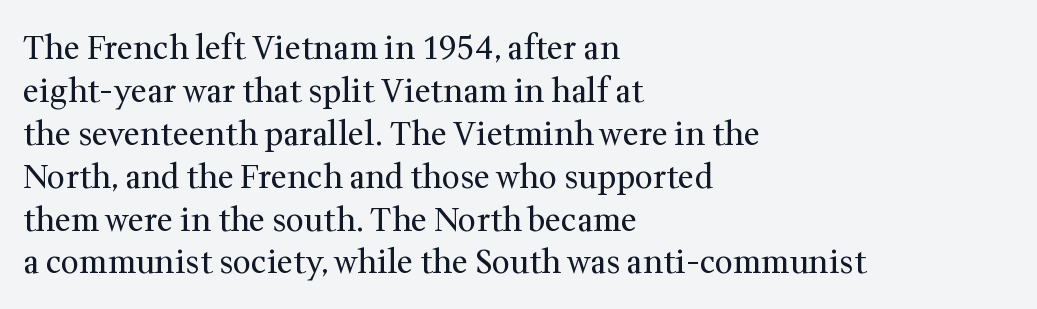
Q: Is the text bold? A: No.
Q: Is the text italic (slanted)? A: No, it is upright.
Q: Is the typeface a serif or a sans-serif typeface? A: Serif.
Q: Is the text underlined? A: No.
Q: How is the paragraph aligned? A: Left-aligned.
Q: Is the spacing between letters normal or unusually wide? A: Normal.
Q: Is the spacing between lines tight, normal or loose? A: Normal.
Q: Width (condensed, normal, or wide)? A: Normal.
Q: Stroke contrast? A: Medium.
Q: x-height? A: Medium.
Q: Monospaced? A: No.
